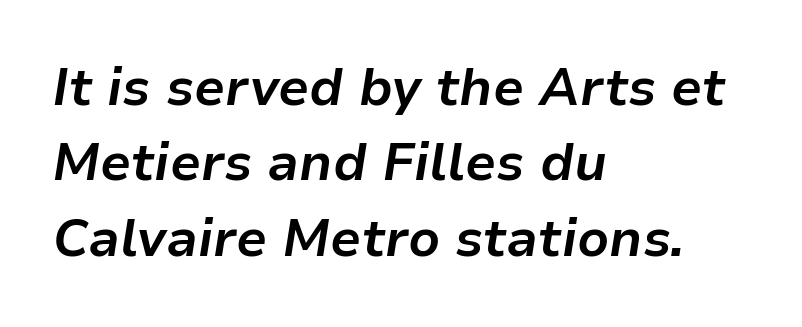
On the weight axis this lands at bold, roughly 700. Lines of text with bare space underneath. The face used here is proportionally spaced, like ordinary book or web type. The setting favours the left margin, as ordinary paragraphs usually do.
